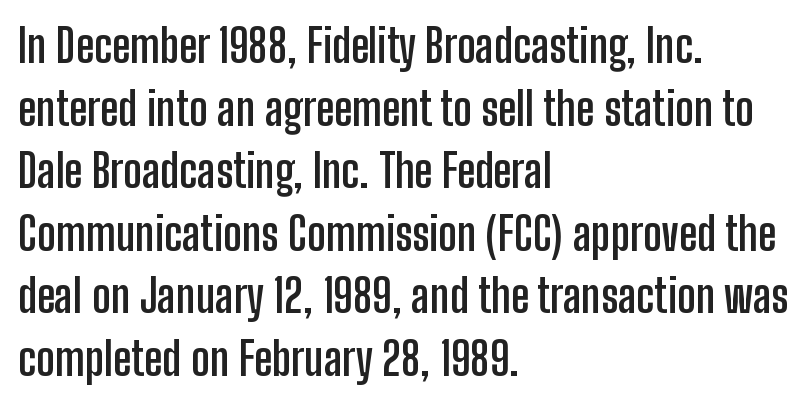
Q: Is the text bold? A: Yes.
Q: Is the text italic (slanted)? A: No, it is upright.
Q: Is the typeface a serif or a sans-serif typeface? A: Sans-serif.
Q: Is the text underlined? A: No.
Q: How is the paragraph aligned? A: Left-aligned.
Q: Is the spacing between letters normal or unusually wide? A: Normal.
Q: Is the spacing between lines tight, normal or loose? A: Normal.
Q: Width (condensed, normal, or wide)? A: Condensed.
Q: Stroke contrast? A: Low.
Q: x-height? A: Medium.
Q: Monospaced? A: No.
